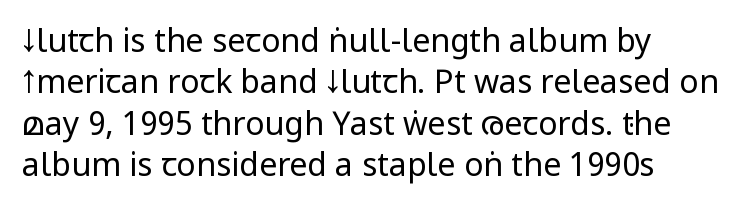
What kind of face is this? One without serifs — a sans. Quick note: underline off. Regular leading. The lines are quadded left. This sample has the flowing, uneven cadence of proportional lettering.
